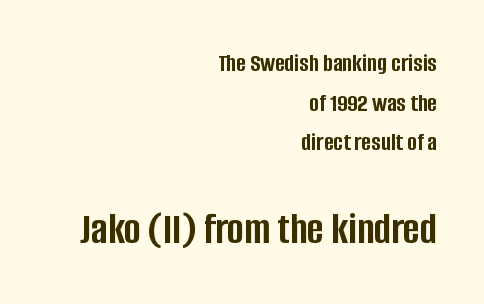
The image shows 45 px semibold, condensed sans-serif type, upright; set right-aligned, normal line spacing (1.52x), normal letter spacing, not underlined; the second (bottom) block is 1.73x larger; low stroke contrast and a large x-height.
